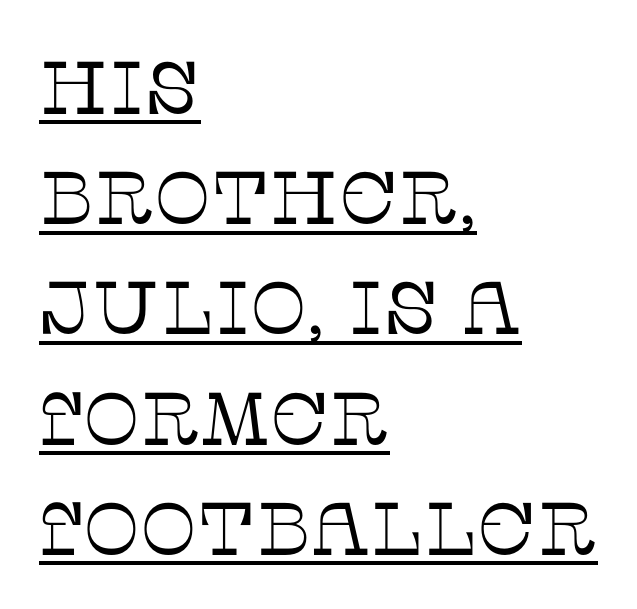
In designer terms, the underline attribute is active on this setting. Looks like regular typesetting: each glyph gets only the width it needs. The type is set solid horizontally, with unmodified tracking. Upright lettering throughout. The designer went with a serif here, giving each stem small feet.
